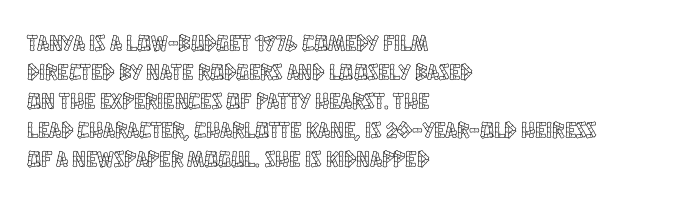
Q: Is the text italic (slanted)? A: No, it is upright.
Q: Is the text underlined? A: No.
Q: How is the paragraph aligned? A: Left-aligned.
Q: Is the spacing between letters normal or unusually wide? A: Normal.
Q: Is the spacing between lines tight, normal or loose? A: Normal.
